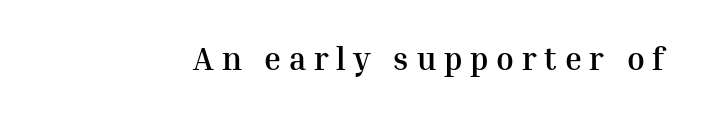
Each word looks stretched out because of the extra space between its letters. Style check: upright. Compared with an ordinary text face, these strokes are far heavier — a full bold. The baseline area is clear. Looks like regular typesetting: each glyph gets only the width it needs. I'd call this a serif setting — the letters wear small feet.
